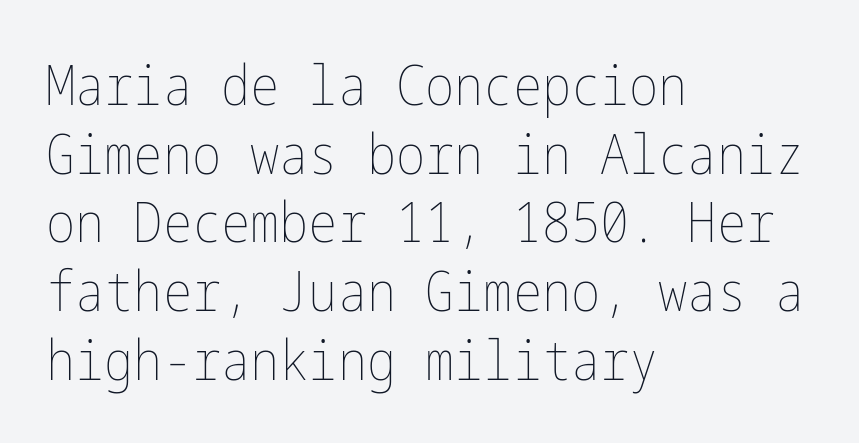
The image shows 55 px thin, condensed type, upright; set left-aligned, normal line spacing (1.25x), normal letter spacing, not underlined; low stroke contrast and a medium x-height.
